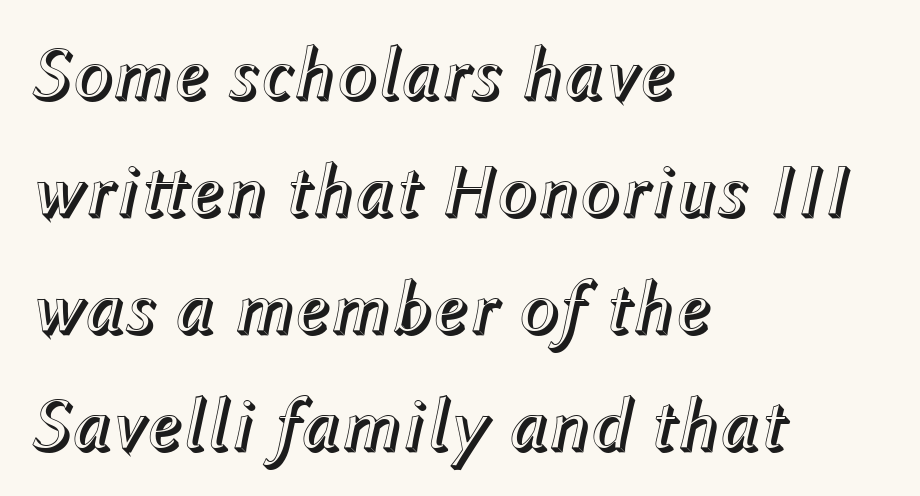
Q: Is the text italic (slanted)? A: Yes, it leans right by about 12 degrees.
Q: Is the text underlined? A: No.
Q: How is the paragraph aligned? A: Left-aligned.
Q: Is the spacing between letters normal or unusually wide? A: Normal.
Q: Is the spacing between lines tight, normal or loose? A: Normal.
Q: Width (condensed, normal, or wide)? A: Normal.
Q: x-height? A: Medium.
Q: Monospaced? A: No.
